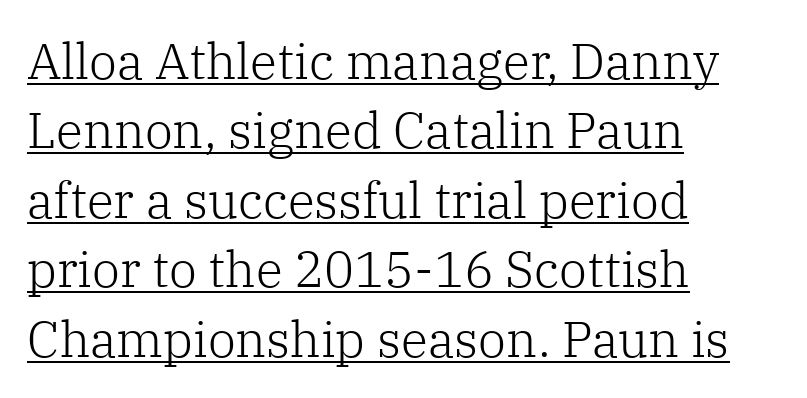
Q: Is the text bold? A: No.
Q: Is the text italic (slanted)? A: No, it is upright.
Q: Is the typeface a serif or a sans-serif typeface? A: Serif.
Q: Is the text underlined? A: Yes.
Q: How is the paragraph aligned? A: Left-aligned.
Q: Is the spacing between letters normal or unusually wide? A: Normal.
Q: Is the spacing between lines tight, normal or loose? A: Normal.
Q: Width (condensed, normal, or wide)? A: Normal.
Q: Stroke contrast? A: Low.
Q: x-height? A: Medium.
Q: Monospaced? A: No.
